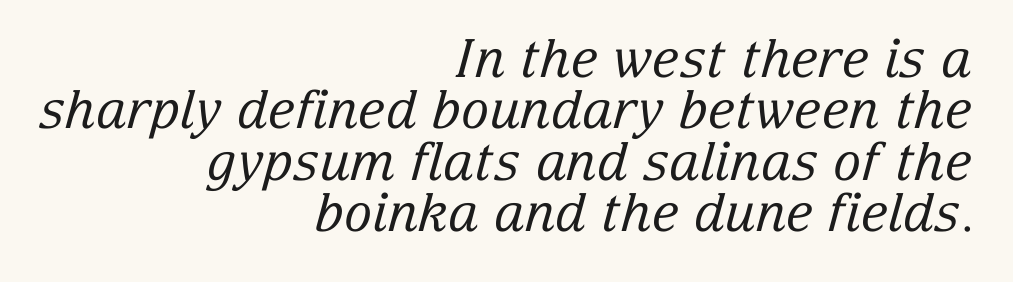
Decoration check: the copy has no underline. The rendering shows small feet on the letterforms — a serif design. Spacing between characters is what you'd get straight out of the box. Cramped leading. Character widths vary here, with narrow letters taking less room than wide ones.
